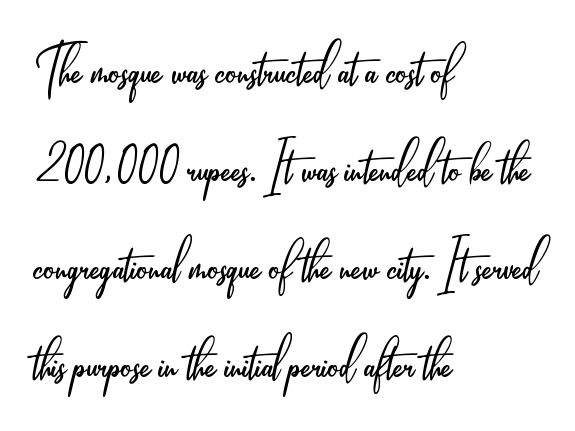
Words float on clear page, feet unadorned. Type style note: lacks serifs. Each line starts at the same left margin while the right side varies. Honestly, the letter spacing is just normal — you wouldn't notice it. Is the type heavy? It reads as light-to-regular instead.
